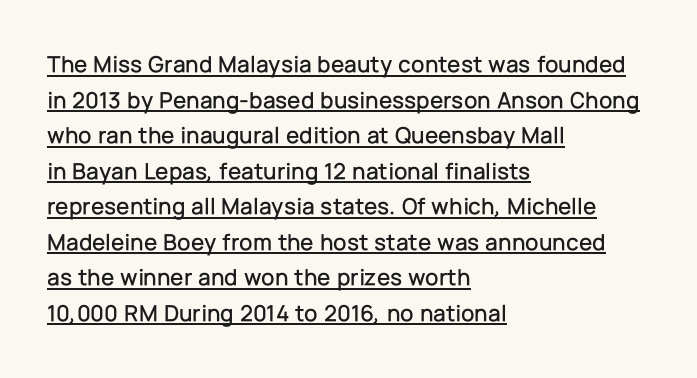
A rule runs beneath these lines of type. This is roman type, the default non-slanted kind. Line beginnings align vertically; line endings do not. Students, note that the glyphs here touch the page at normal intervals. A normal amount of white space separates one row of letters from the next.
